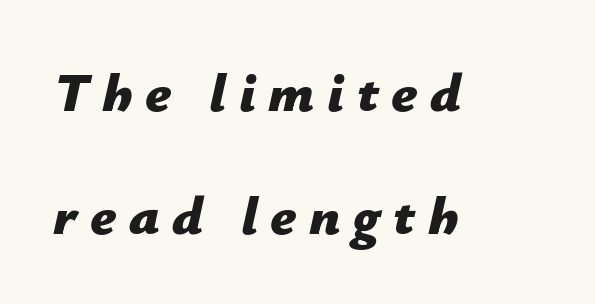
Q: Is the text bold? A: Yes.
Q: Is the text italic (slanted)? A: Yes, it leans right by about 12 degrees.
Q: Is the text underlined? A: No.
Q: How is the paragraph aligned? A: Left-aligned.
Q: Is the spacing between letters normal or unusually wide? A: Unusually wide.
Q: Is the spacing between lines tight, normal or loose? A: Loose.
Q: Width (condensed, normal, or wide)? A: Normal.
Q: Stroke contrast? A: Low.
Q: x-height? A: Medium.
Q: Monospaced? A: No.
